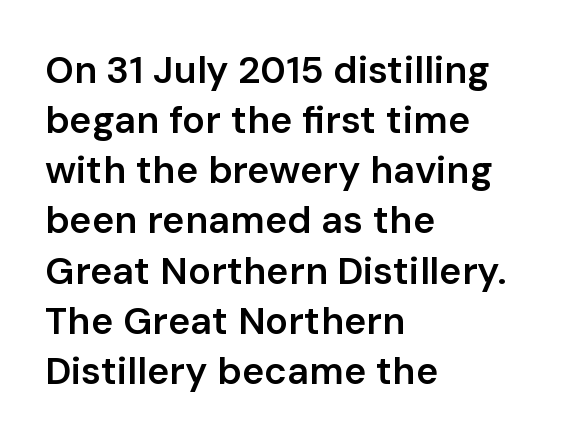
{"serif": "no", "italic": "no", "bold": "semi", "weight": "semibold", "width": "normal", "stroke_contrast": "low", "x_height": "medium", "monospaced": "no", "underline": "no", "align": "left", "line_spacing": "normal", "line_spacing_ratio": 1.32, "letter_spacing": "normal", "letter_spacing_em": 0.0, "glyph_px": 38}
